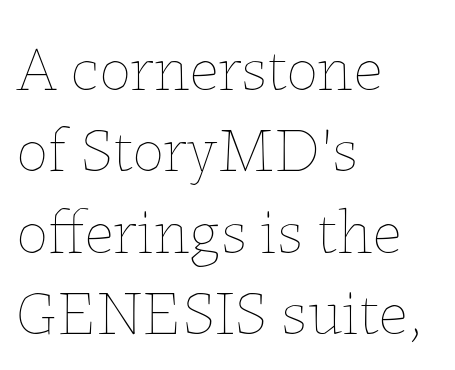
Q: Is the text bold? A: No.
Q: Is the text italic (slanted)? A: No, it is upright.
Q: Is the text underlined? A: No.
Q: How is the paragraph aligned? A: Left-aligned.
Q: Is the spacing between letters normal or unusually wide? A: Normal.
Q: Is the spacing between lines tight, normal or loose? A: Normal.
Q: Width (condensed, normal, or wide)? A: Normal.
Q: Stroke contrast? A: Low.
Q: x-height? A: Medium.
Q: Monospaced? A: No.
